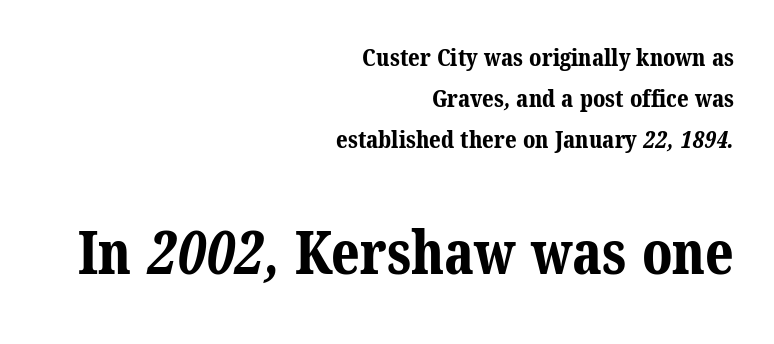
Q: Is the text bold? A: Yes.
Q: Is the typeface a serif or a sans-serif typeface? A: Serif.
Q: Is the text underlined? A: No.
Q: How is the paragraph aligned? A: Right-aligned.
Q: Is the spacing between letters normal or unusually wide? A: Normal.
Q: Is the spacing between lines tight, normal or loose? A: Normal.
Q: Which block of text is set in a larger size, the first (top) or the second (bottom)? A: The second (bottom) one.
Q: Width (condensed, normal, or wide)? A: Normal.
Q: Stroke contrast? A: Medium.
Q: x-height? A: Medium.
Q: Monospaced? A: No.
